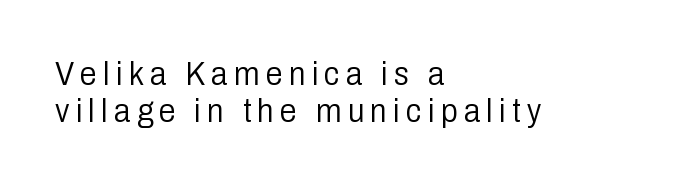
{"serif": "no", "italic": "no", "bold": "no", "weight": "light", "width": "condensed", "stroke_contrast": "low", "x_height": "medium", "monospaced": "no", "underline": "no", "align": "left", "line_spacing": "tight", "line_spacing_ratio": 1.08, "glyph_px": 34}
